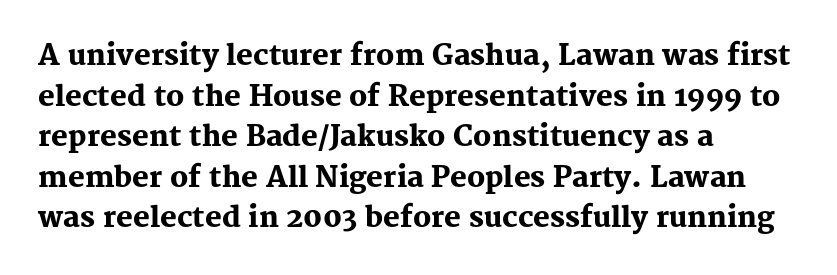
Q: Is the text bold? A: Yes.
Q: Is the text italic (slanted)? A: No, it is upright.
Q: Is the typeface a serif or a sans-serif typeface? A: Serif.
Q: Is the text underlined? A: No.
Q: How is the paragraph aligned? A: Left-aligned.
Q: Is the spacing between letters normal or unusually wide? A: Normal.
Q: Is the spacing between lines tight, normal or loose? A: Normal.
Q: Width (condensed, normal, or wide)? A: Normal.
Q: Stroke contrast? A: Medium.
Q: x-height? A: Medium.
Q: Monospaced? A: No.
